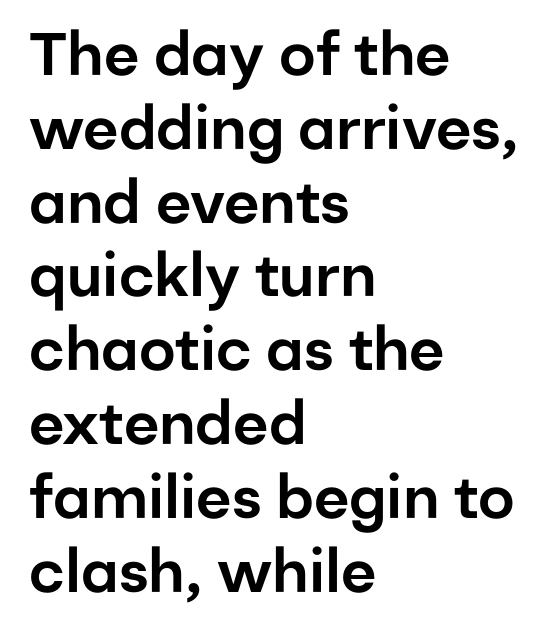
Q: Is the text italic (slanted)? A: No, it is upright.
Q: Is the typeface a serif or a sans-serif typeface? A: Sans-serif.
Q: Is the text underlined? A: No.
Q: How is the paragraph aligned? A: Left-aligned.
Q: Is the spacing between letters normal or unusually wide? A: Normal.
Q: Width (condensed, normal, or wide)? A: Normal.
Q: Stroke contrast? A: Low.
Q: x-height? A: Medium.
Q: Monospaced? A: No.
